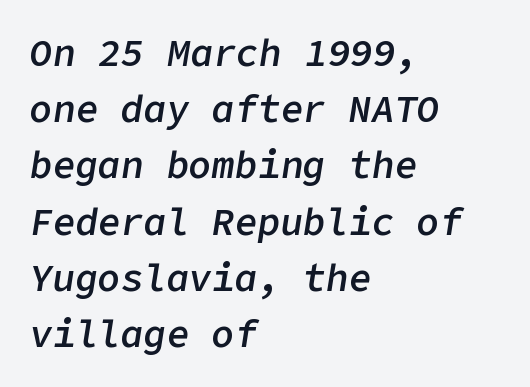
Does the leading feel generous? No, just average. The passage is arranged the way most books set body copy — flush left. The baseline area is clear. Firm but not heavy-handed strokes: this text is semibold. Characters are canted at an angle relative to the baseline's perpendicular. Look at the tracking — it's just the regular setting, nothing added.
